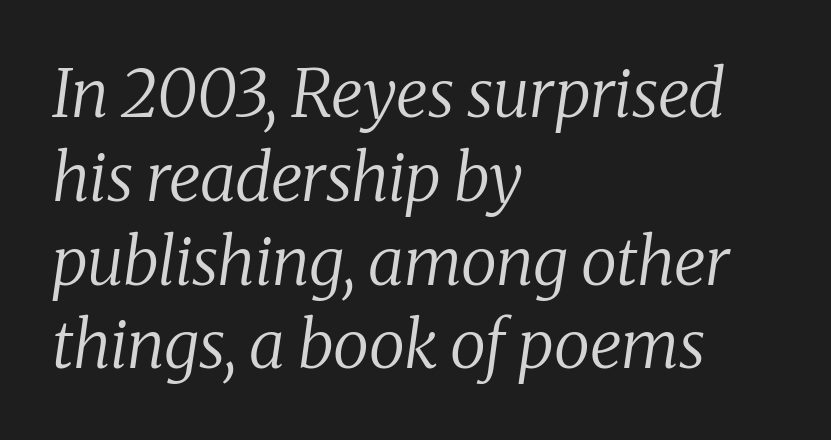
The rendering anchors every line to the left-hand side. Spacing verdict: proportional, widths tailored to each character. Rendered with sloped, italic letterforms. The rows are spaced the way most documents space them.
